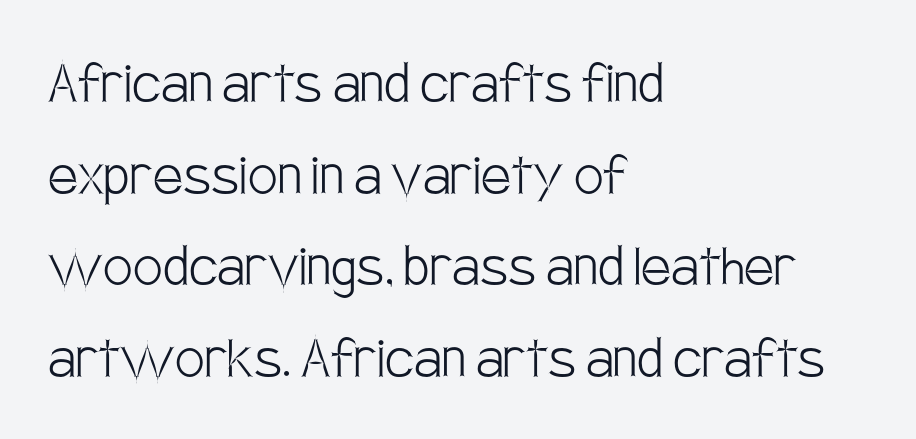
The image shows 66 px light, condensed sans-serif type, upright; set left-aligned, normal line spacing (1.39x), normal letter spacing, not underlined; low stroke contrast and a large x-height.
